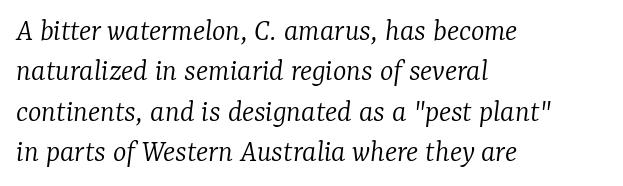
These lines are rendered in a variable-pitch font. The specimen reads as italic at a glance. If you measured baseline to baseline, you'd find a middling distance. Stems here are at most as thick as an everyday book face. Nothing unusual about the tracking: characters are spaced as the font intends. The passage shown is typeset with a serif family.
